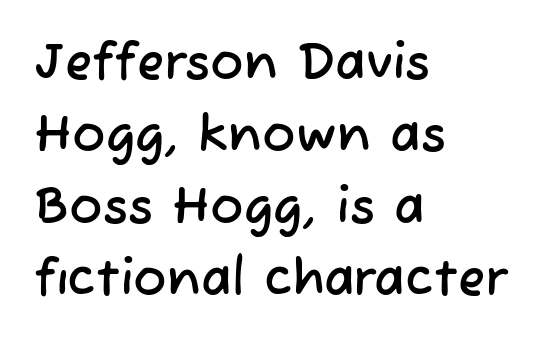
The image shows 50 px sans-serif type; set left-aligned, normal line spacing (1.44x), normal letter spacing, not underlined; low stroke contrast and a medium x-height.
